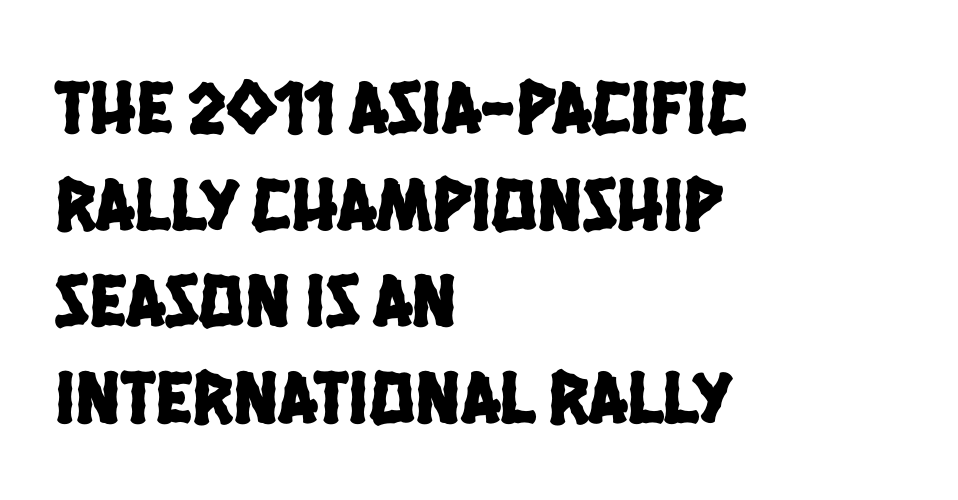
The rendering uses a moderate line-height, typical for paragraphs. The lines are quadded left. No feet cap the strokes, marking this as sans-serif type. Characters follow at the spacing the type designer built in. Each row of text sits above clean, open space.
